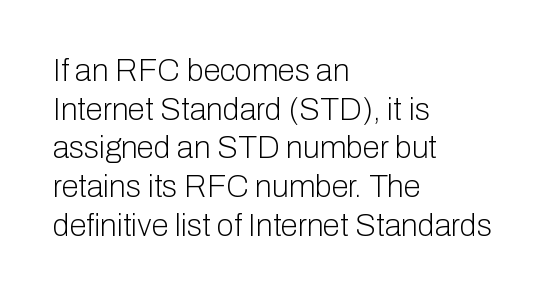
The image shows 31 px light sans-serif type, upright; set left-aligned, normal line spacing (1.25x), normal letter spacing, not underlined; low stroke contrast and a medium x-height.
